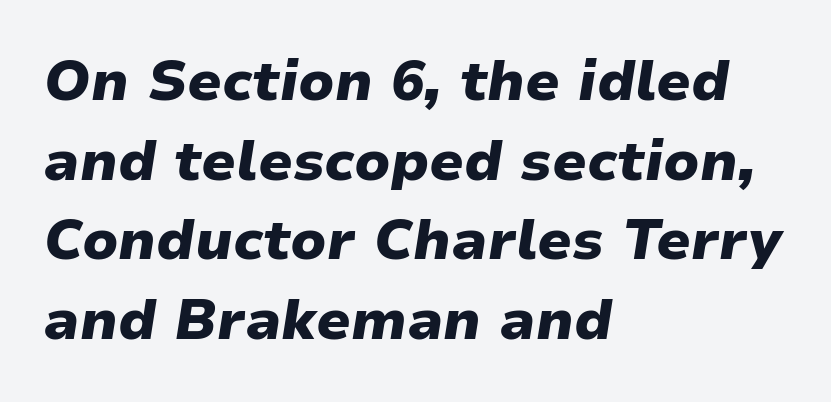
Think of a printed novel: that variable character pitch is what you see here. Alignment: flush left. Heavy, bold letterforms. This is oblique type, the kind used for emphasis or titles. The vertical gap from one line to the next is medium. Compared with typical body copy, the letter spacing here is the same.
